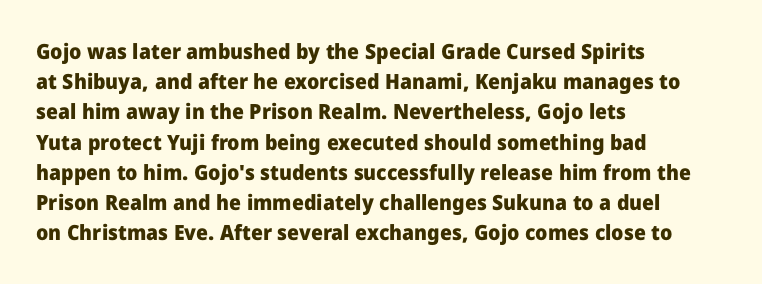
Emphasis by weight is at full strength: bold. Compared with typical body copy, the letter spacing here is the same. The passage shown is not underscored anywhere. Each new line begins a customary step beneath the previous one.
